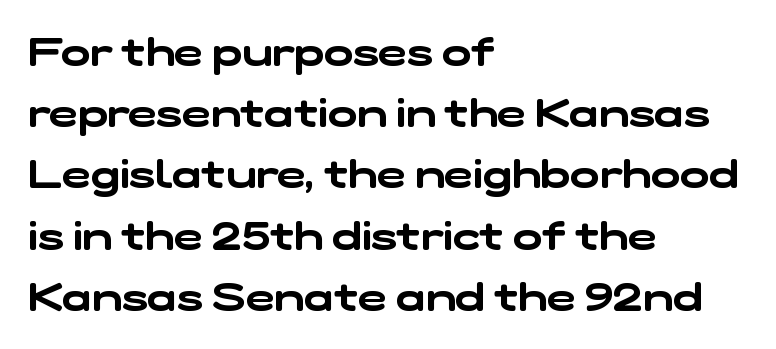
Words appear dense and cohesive because spacing is normal. The rendering uses natural spacing where letterforms have individual widths. Just letters on the line, the space beneath them empty. How would I describe the line gaps? Plain and ordinary. No feet cap the strokes, marking this as sans-serif type.
